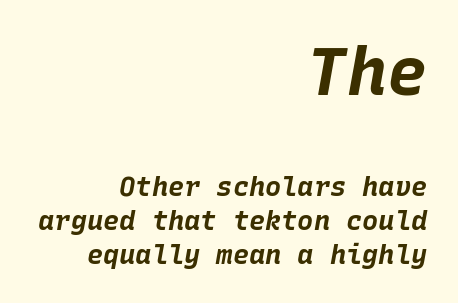
Does the leading feel generous? No, just average. This sample has the even, mechanical cadence of fixed-width lettering. The typesetting leans heavy: a genuine bold. The strip under each line holds only bare page. The paragraph shown leans on its right margin.
